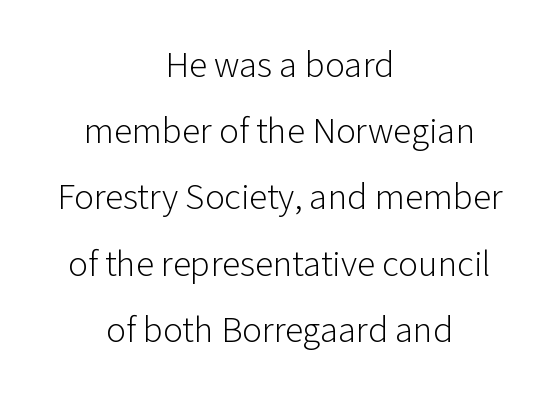
Q: Is the text bold? A: No.
Q: Is the text italic (slanted)? A: No, it is upright.
Q: Is the typeface a serif or a sans-serif typeface? A: Sans-serif.
Q: Is the text underlined? A: No.
Q: How is the paragraph aligned? A: Centered.
Q: Is the spacing between letters normal or unusually wide? A: Normal.
Q: Width (condensed, normal, or wide)? A: Normal.
Q: Stroke contrast? A: Low.
Q: x-height? A: Medium.
Q: Monospaced? A: No.
